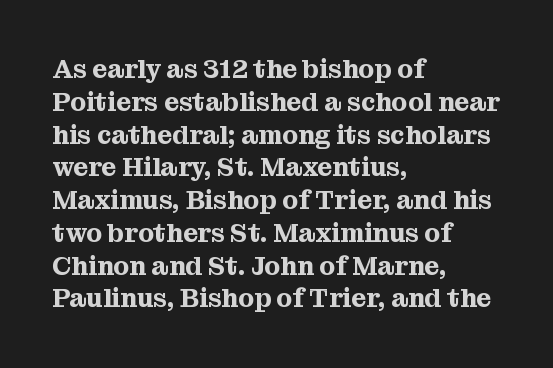
Q: Is the text italic (slanted)? A: No, it is upright.
Q: Is the text underlined? A: No.
Q: How is the paragraph aligned? A: Left-aligned.
Q: Is the spacing between letters normal or unusually wide? A: Normal.
Q: Is the spacing between lines tight, normal or loose? A: Normal.
